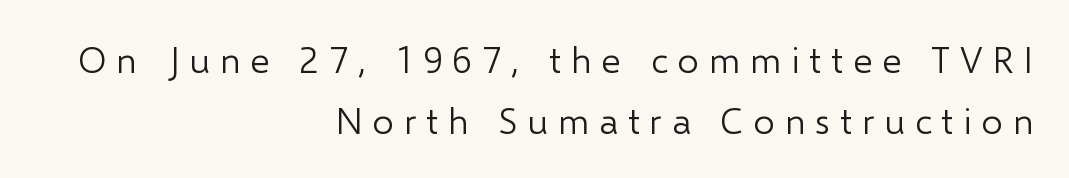
Compared with typical paragraphs, the rows here are spaced about the same. In terms of letterspacing, this is a distinctly airy, spread setting. No chunkiness to these letters — they're not bold. Descender tails drop into unmarked territory. Each letter's strokes conclude bluntly, with no projecting serifs.
